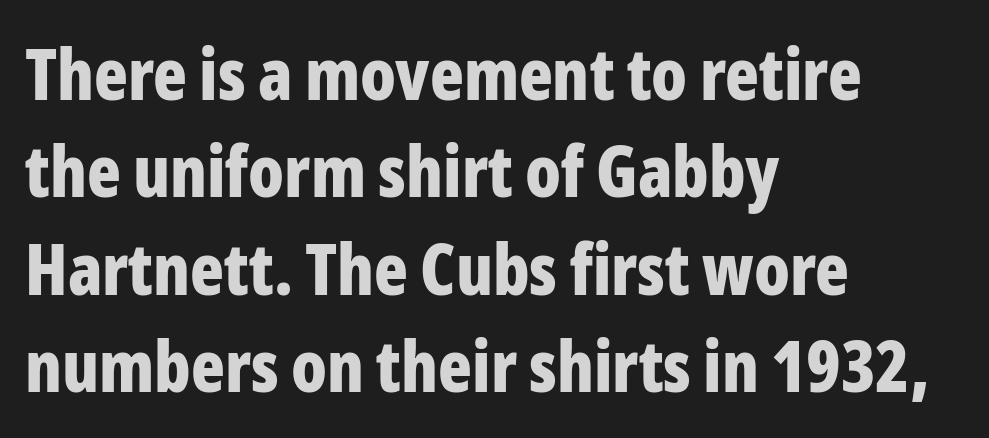
The image shows 70 px bold, condensed sans-serif type, upright; set left-aligned, normal line spacing (1.39x), normal letter spacing, not underlined; low stroke contrast and a medium x-height.
